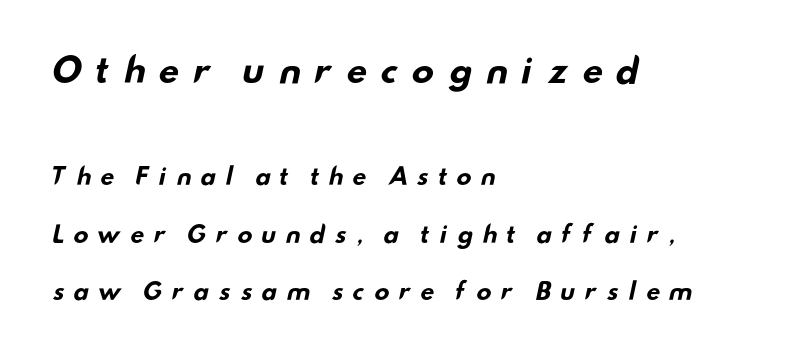
The image shows 34 px bold, wide sans-serif type; set left-aligned, loose line spacing (2.5x), unusually wide letter spacing (+0.35 em), not underlined; the first (top) block is 1.48x larger; low stroke contrast and a small x-height.
